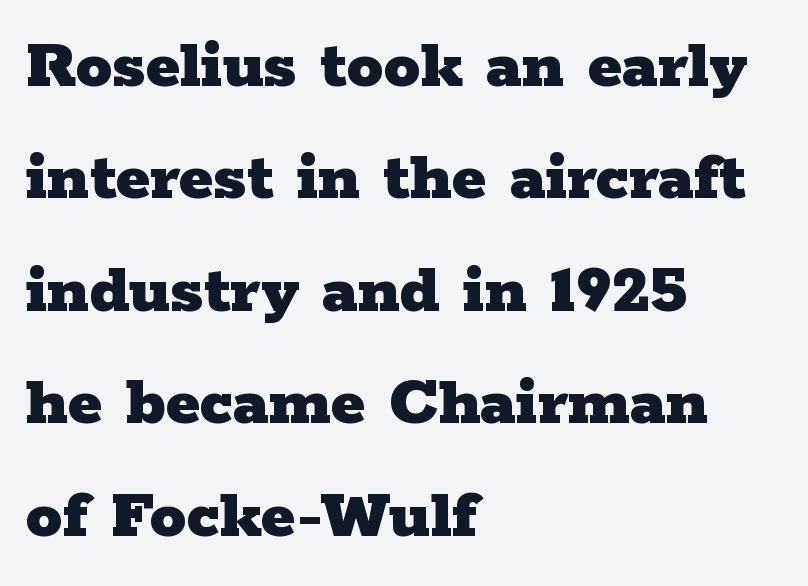
Regular leading. Honestly, the letter spacing is just normal — you wouldn't notice it. Ordinary non-slanted type is in use. Type style note: has serifs. Looks like regular typesetting: each glyph gets only the width it needs. How heavy is the stroke? Heavy — this is a bold.
